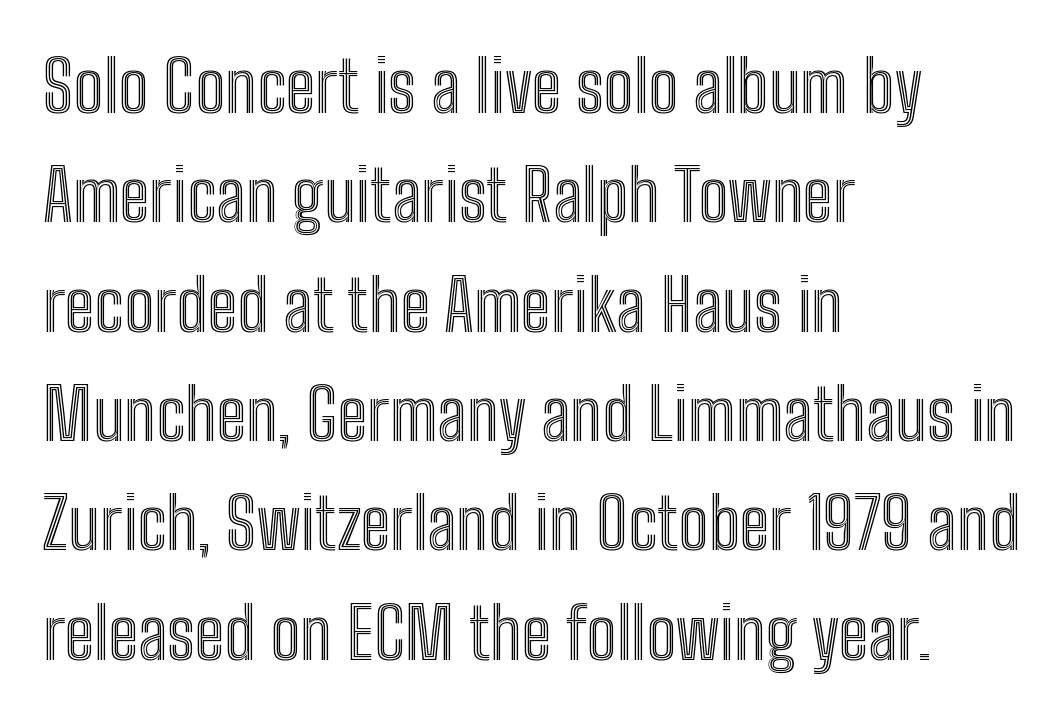
{"italic": "no", "width": "condensed", "x_height": "medium", "monospaced": "no", "underline": "no", "align": "left", "line_spacing": "normal", "line_spacing_ratio": 1.54, "letter_spacing": "normal", "letter_spacing_em": 0.0, "glyph_px": 71}
